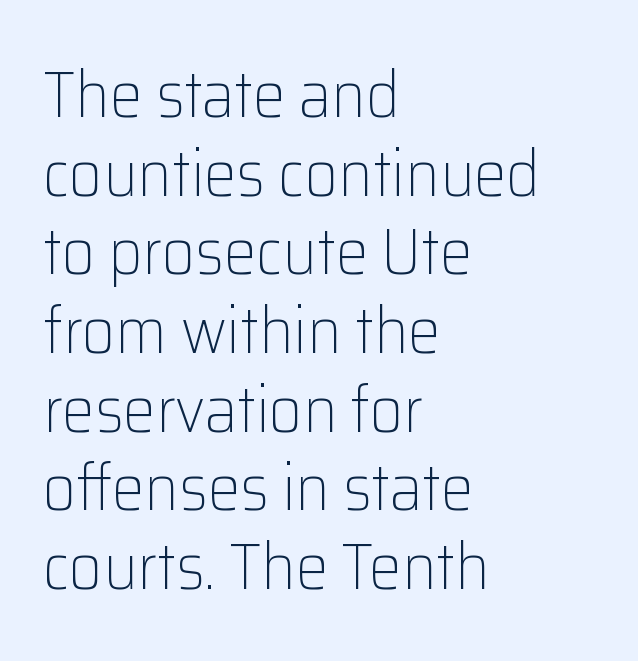
This sample has the flowing, uneven cadence of proportional lettering. The rag falls on the right side of this text block. Classification — sans serif. The strokes are not fattened; the text isn't bold. Tracking value appears to be zero — textbook default spacing.
